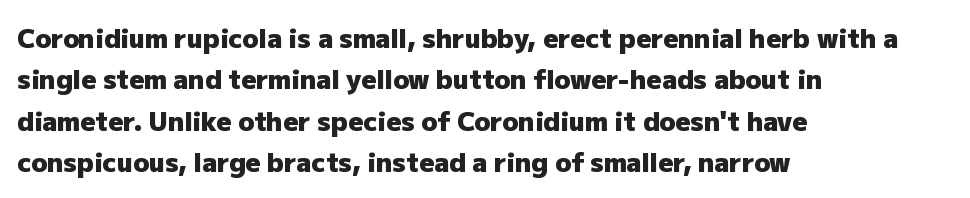
Descenders are the only things crossing below the line. Honestly, the row spacing looks completely unremarkable. The font is running at its bold setting. Inter-character spacing is left at the font's built-in metrics. Vertical strokes here are truly vertical.
